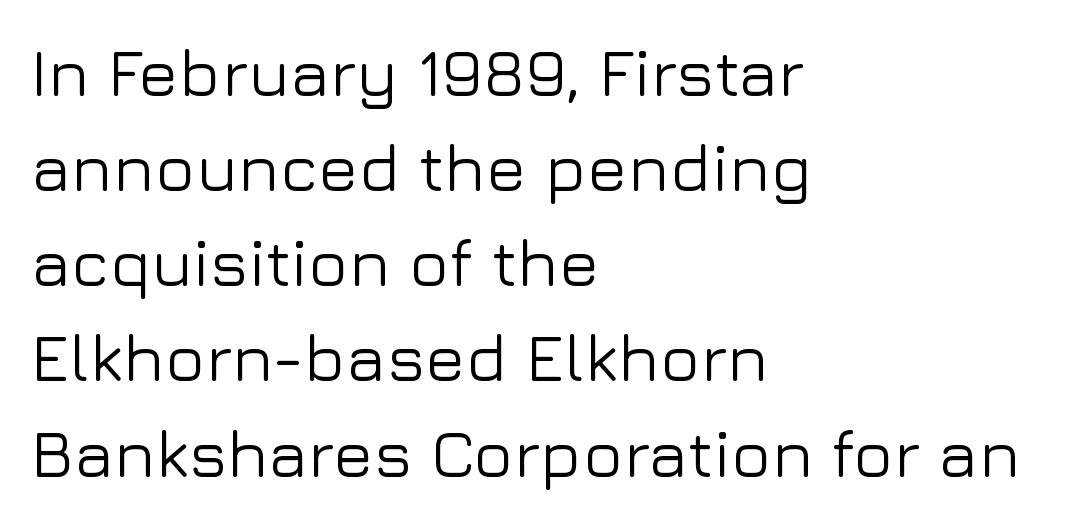
The image shows 67 px sans-serif type, upright; set left-aligned, normal line spacing (1.42x), normal letter spacing, not underlined; low stroke contrast and a medium x-height.
